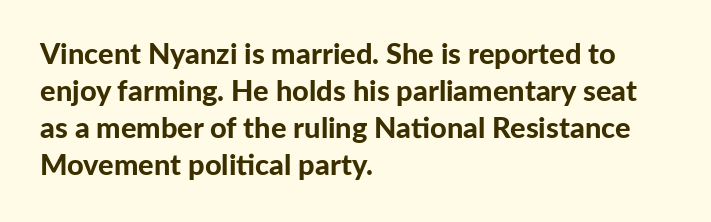
{"serif": "no", "italic": "no", "bold": "yes", "weight": "bold", "width": "normal", "stroke_contrast": "low", "x_height": "medium", "monospaced": "no", "underline": "no", "align": "left", "line_spacing": "normal", "line_spacing_ratio": 1.28, "letter_spacing": "normal", "letter_spacing_em": 0.0, "glyph_px": 29}
